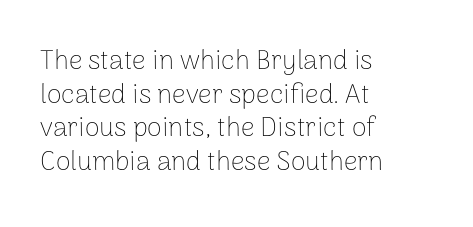
Q: Is the text bold? A: No.
Q: Is the text italic (slanted)? A: No, it is upright.
Q: Is the text underlined? A: No.
Q: How is the paragraph aligned? A: Left-aligned.
Q: Is the spacing between letters normal or unusually wide? A: Normal.
Q: Is the spacing between lines tight, normal or loose? A: Normal.
